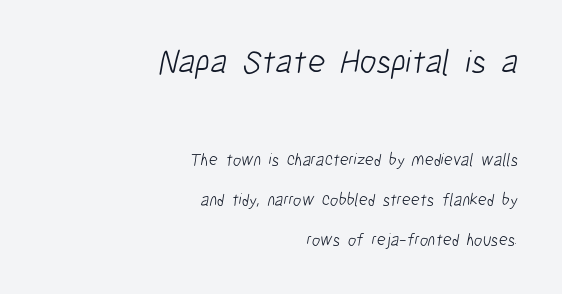
Q: Is the text bold? A: No.
Q: Is the typeface a serif or a sans-serif typeface? A: Sans-serif.
Q: Is the text underlined? A: No.
Q: How is the paragraph aligned? A: Right-aligned.
Q: Is the spacing between letters normal or unusually wide? A: Normal.
Q: Is the spacing between lines tight, normal or loose? A: Loose.
Q: Which block of text is set in a larger size, the first (top) or the second (bottom)? A: The first (top) one.
Q: Width (condensed, normal, or wide)? A: Condensed.
Q: Stroke contrast? A: Low.
Q: x-height? A: Medium.
Q: Monospaced? A: No.
